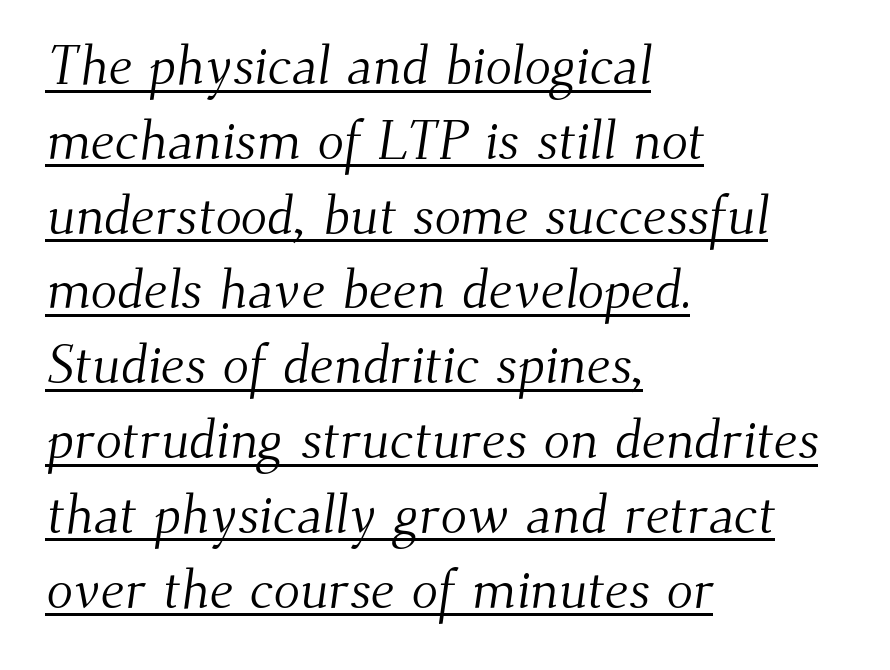
The image shows 55 px light serif type; set left-aligned, normal line spacing (1.36x), normal letter spacing, underlined; medium stroke contrast and a small x-height.
